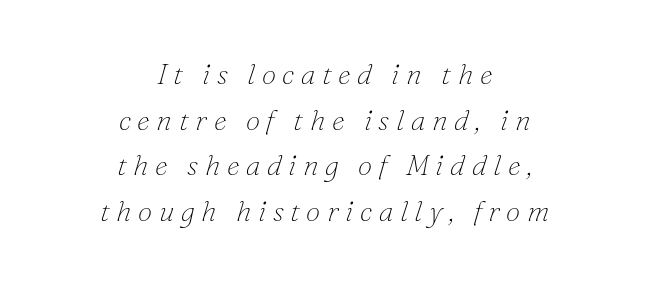
Q: Is the text bold? A: No.
Q: Is the text italic (slanted)? A: Yes, it leans right by about 16 degrees.
Q: Is the typeface a serif or a sans-serif typeface? A: Serif.
Q: Is the text underlined? A: No.
Q: How is the paragraph aligned? A: Centered.
Q: Is the spacing between letters normal or unusually wide? A: Unusually wide.
Q: Is the spacing between lines tight, normal or loose? A: Normal.
Q: Width (condensed, normal, or wide)? A: Normal.
Q: Stroke contrast? A: Low.
Q: x-height? A: Small.
Q: Monospaced? A: No.
